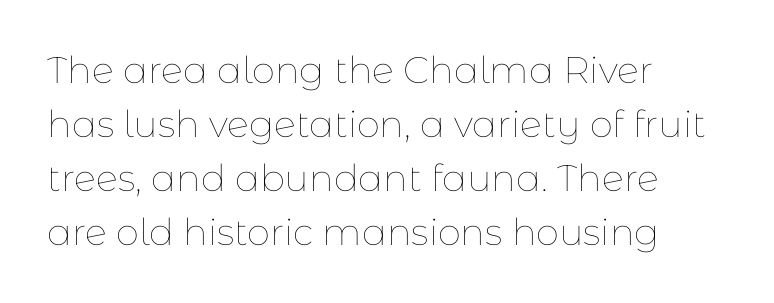
The image shows 37 px thin type, upright; set left-aligned, normal line spacing (1.46x), normal letter spacing, not underlined; low stroke contrast and a medium x-height.
